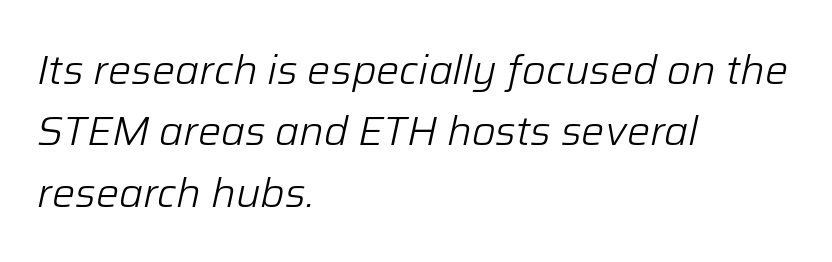
Q: Is the text bold? A: No.
Q: Is the text italic (slanted)? A: Yes, it leans right by about 12 degrees.
Q: Is the text underlined? A: No.
Q: How is the paragraph aligned? A: Left-aligned.
Q: Is the spacing between letters normal or unusually wide? A: Normal.
Q: Is the spacing between lines tight, normal or loose? A: Normal.
Q: Width (condensed, normal, or wide)? A: Normal.
Q: Stroke contrast? A: Low.
Q: x-height? A: Medium.
Q: Monospaced? A: No.
